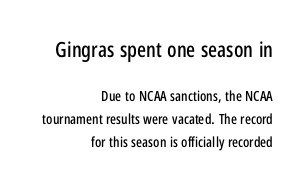
Q: Is the text italic (slanted)? A: No, it is upright.
Q: Is the text underlined? A: No.
Q: How is the paragraph aligned? A: Right-aligned.
Q: Is the spacing between letters normal or unusually wide? A: Normal.
Q: Is the spacing between lines tight, normal or loose? A: Normal.
Q: Which block of text is set in a larger size, the first (top) or the second (bottom)? A: The first (top) one.
